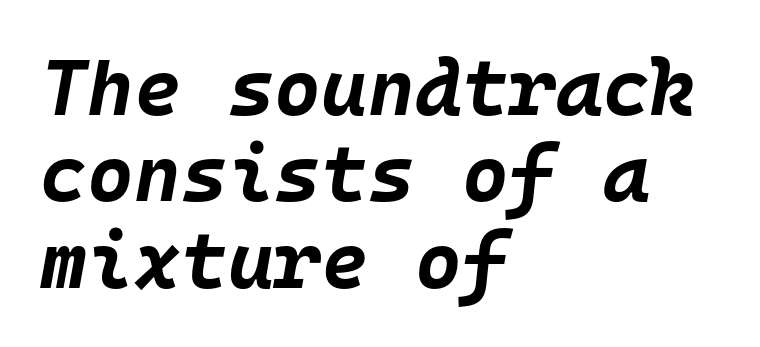
Q: Is the text bold? A: Yes.
Q: Is the text italic (slanted)? A: Yes, it leans right by about 10 degrees.
Q: Is the text underlined? A: No.
Q: How is the paragraph aligned? A: Left-aligned.
Q: Is the spacing between letters normal or unusually wide? A: Normal.
Q: Is the spacing between lines tight, normal or loose? A: Tight.
Q: Width (condensed, normal, or wide)? A: Normal.
Q: Stroke contrast? A: Low.
Q: x-height? A: Large.
Q: Monospaced? A: Yes.
